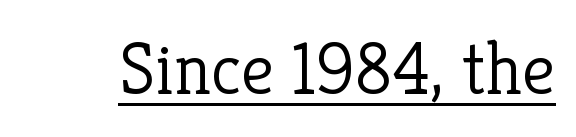
The image shows 74 px light serif type, upright; set normal letter spacing, underlined; low stroke contrast and a medium x-height.
